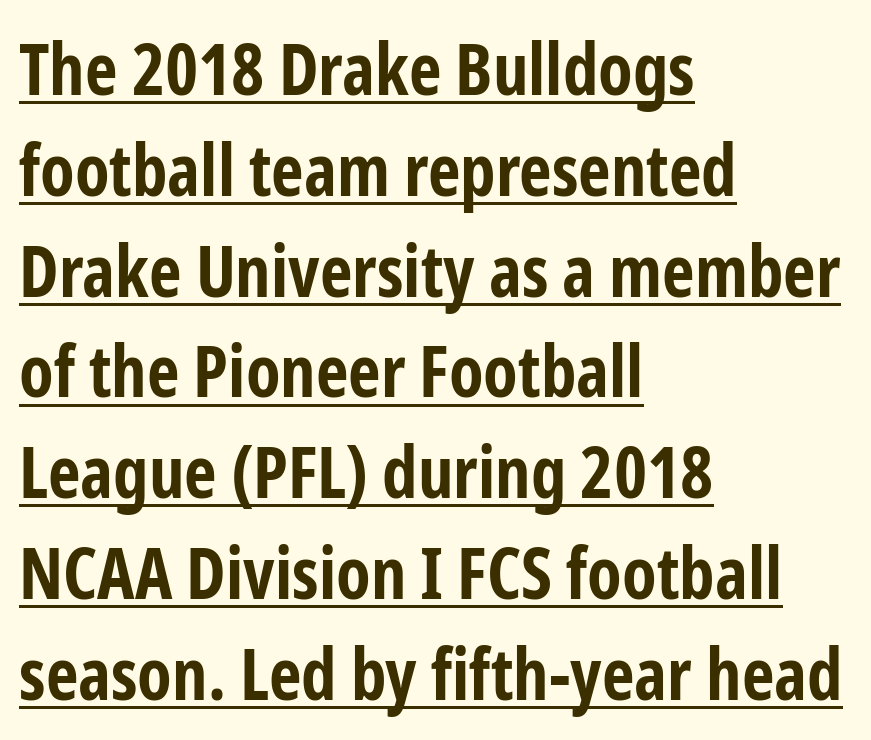
This rendering employs a face without finishing strokes, i.e., a sans-serif. The paragraph shown leans on its left margin. Nothing unusual about the tracking: characters are spaced as the font intends. Does the lettering tilt? It doesn't — this is upright. Notice how a bar underscores the lettering throughout. Does the leading feel generous? No, just average.
